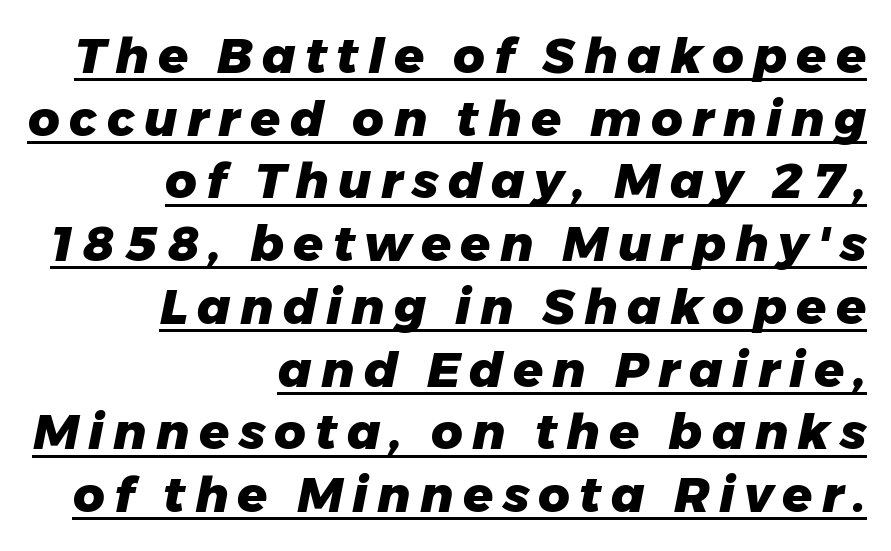
The image shows 49 px heavy type, italic (leaning right); set right-aligned, normal line spacing (1.28x), underlined; low stroke contrast and a medium x-height.
